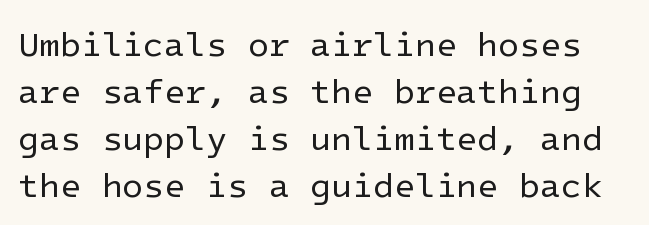
The image shows 34 px regular-weight sans-serif type, upright; set normal line spacing (1.38x), normal letter spacing, not underlined; low stroke contrast and a medium x-height.
